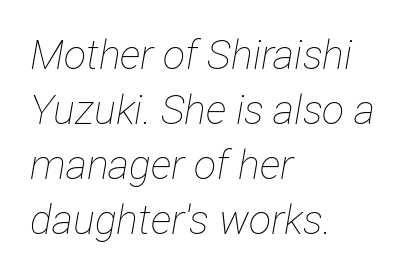
This sample uses an oblique cut, with every glyph tilted off the vertical. The zone under the glyphs is completely vacant. Which margin do the lines hug? The left one — the right edge is uneven. This reads as an unemphasized weight, regular at the heaviest. Note the varied advance widths — an 'i' is clearly narrower than an 'm'.
